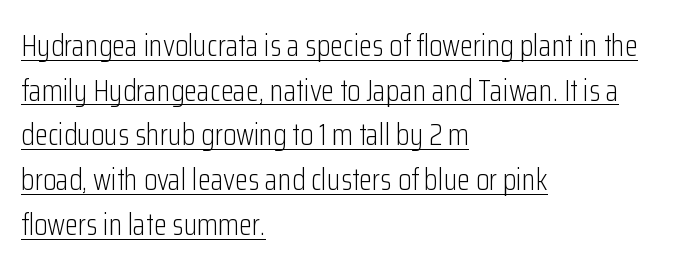
The image shows 30 px light, condensed sans-serif type, upright; set left-aligned, normal line spacing (1.49x), normal letter spacing, underlined; low stroke contrast and a medium x-height.
